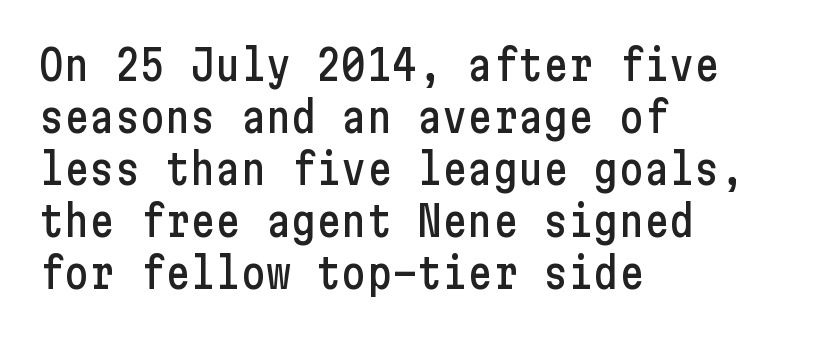
The image shows 42 px condensed sans-serif type, upright; set left-aligned, line spacing 1.24x, normal letter spacing, not underlined; low stroke contrast and a medium x-height.
